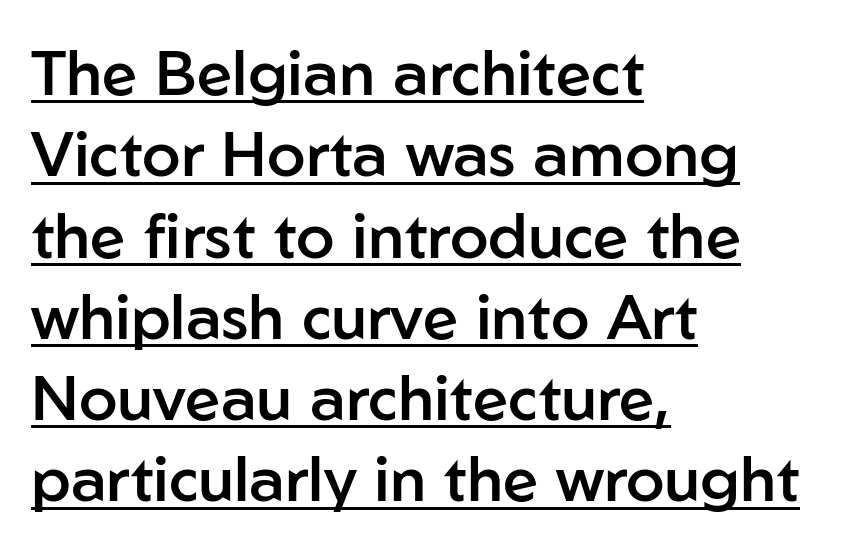
{"serif": "no", "italic": "no", "bold": "semi", "weight": "semibold", "width": "normal", "stroke_contrast": "low", "x_height": "medium", "monospaced": "no", "underline": "yes", "align": "left", "line_spacing": "normal", "line_spacing_ratio": 1.29, "letter_spacing": "normal", "letter_spacing_em": 0.0, "glyph_px": 63}
